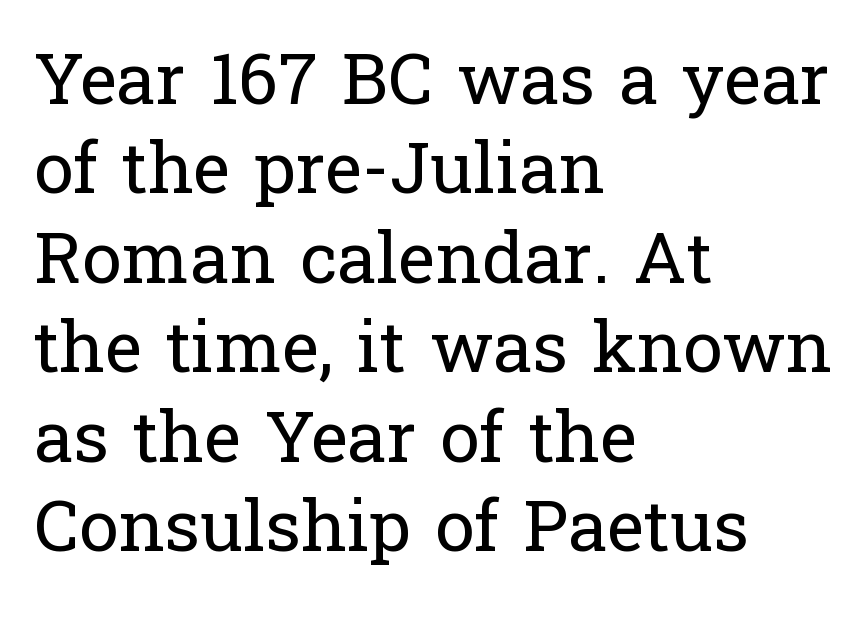
Little horizontal feet cap the strokes, marking this as serif type. Is this a fixed-width face? No — the glyphs have proportional, varying widths. The tracking reads as untouched default to a designer's eye. Teacher's note: observe the even left margin — that is flush-left alignment. The letters stand straight up with perfectly vertical stems.
